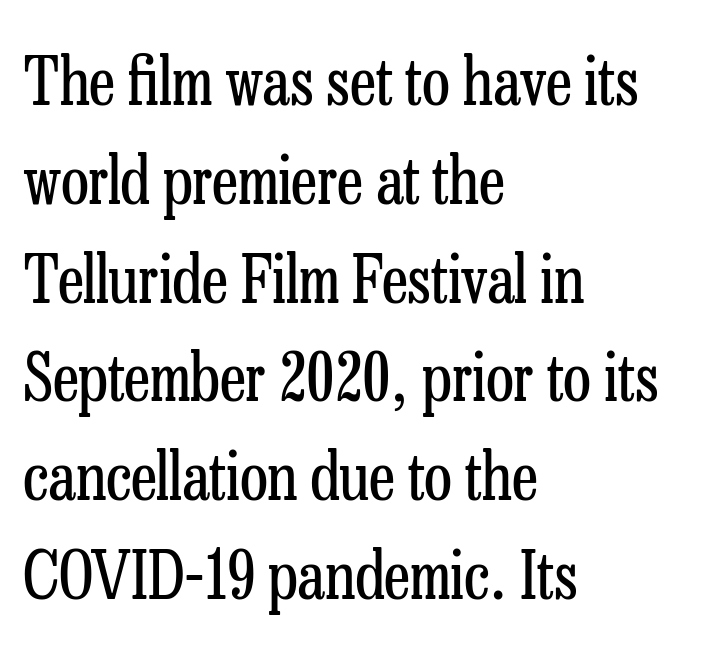
Alignment: flush left. Examine the stroke ends and you'll spot serifs. Rows of type keep a routine distance in the vertical direction. On a weight scale, this lands at 450 or below.
